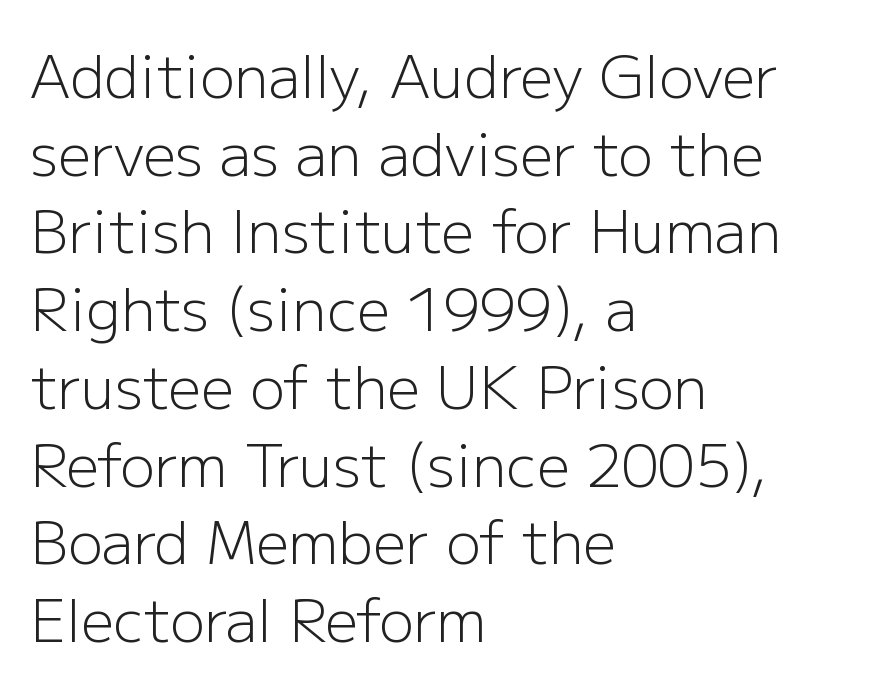
Q: Is the text bold? A: No.
Q: Is the text italic (slanted)? A: No, it is upright.
Q: Is the typeface a serif or a sans-serif typeface? A: Sans-serif.
Q: Is the text underlined? A: No.
Q: How is the paragraph aligned? A: Left-aligned.
Q: Is the spacing between letters normal or unusually wide? A: Normal.
Q: Is the spacing between lines tight, normal or loose? A: Normal.
Q: Width (condensed, normal, or wide)? A: Normal.
Q: Stroke contrast? A: Low.
Q: x-height? A: Medium.
Q: Monospaced? A: No.
